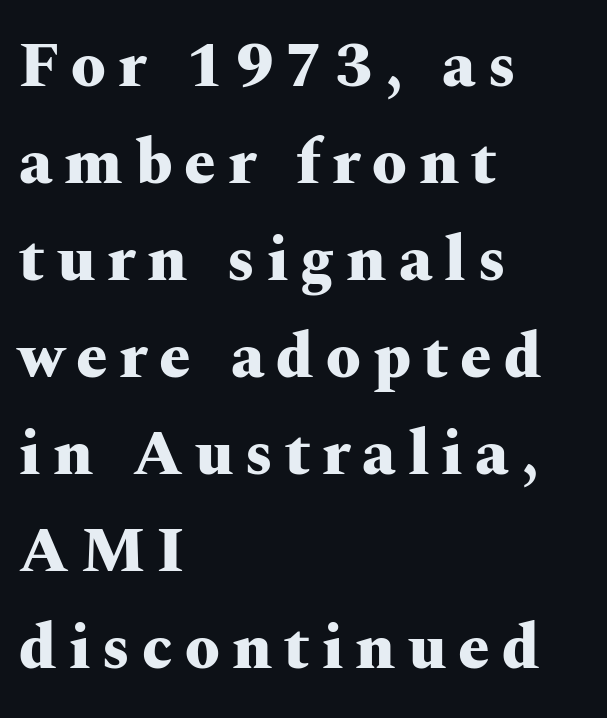
The image shows 63 px heavy, wide serif type, upright; set left-aligned, normal line spacing (1.54x), not underlined; medium stroke contrast and a medium x-height.
